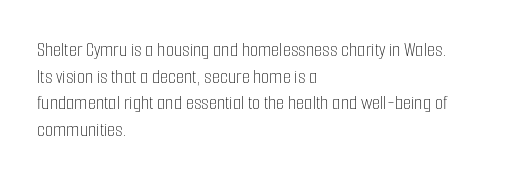
Summary of weight: not heavy and not bold. The vertical gap from one line to the next is medium. The type is set solid horizontally, with unmodified tracking. No italicization has been applied; the sample stays upright. The paragraph shown leans on its left margin. The gap between lines stays unmarked.
